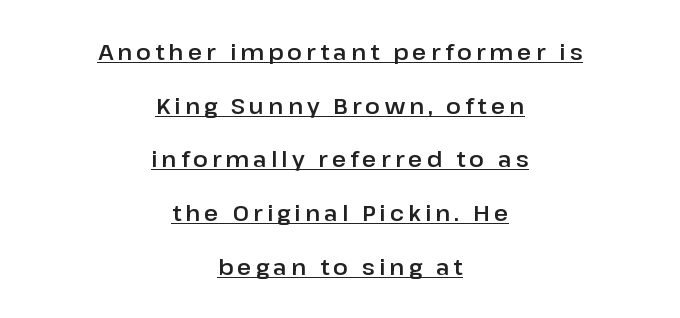
{"italic": "no", "underline": "yes", "align": "center", "line_spacing": "loose", "line_spacing_ratio": 2.44, "glyph_px": 22}
